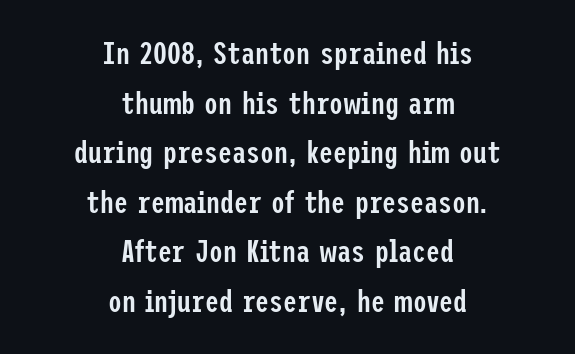
Q: Is the text bold? A: Semi-bold.
Q: Is the text italic (slanted)? A: No, it is upright.
Q: Is the typeface a serif or a sans-serif typeface? A: Sans-serif.
Q: Is the text underlined? A: No.
Q: How is the paragraph aligned? A: Centered.
Q: Is the spacing between letters normal or unusually wide? A: Normal.
Q: Is the spacing between lines tight, normal or loose? A: Normal.
Q: Width (condensed, normal, or wide)? A: Condensed.
Q: Stroke contrast? A: Low.
Q: x-height? A: Medium.
